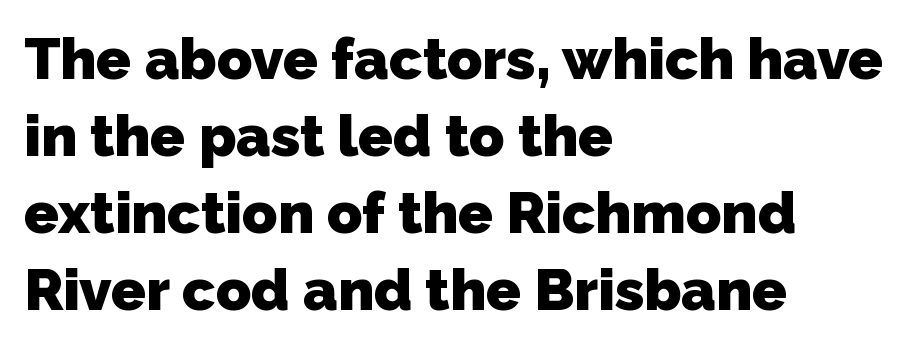
Q: Is the text bold? A: Yes.
Q: Is the typeface a serif or a sans-serif typeface? A: Sans-serif.
Q: Is the text underlined? A: No.
Q: How is the paragraph aligned? A: Left-aligned.
Q: Is the spacing between letters normal or unusually wide? A: Normal.
Q: Is the spacing between lines tight, normal or loose? A: Normal.
Q: Width (condensed, normal, or wide)? A: Normal.
Q: Stroke contrast? A: Low.
Q: x-height? A: Medium.
Q: Monospaced? A: No.
